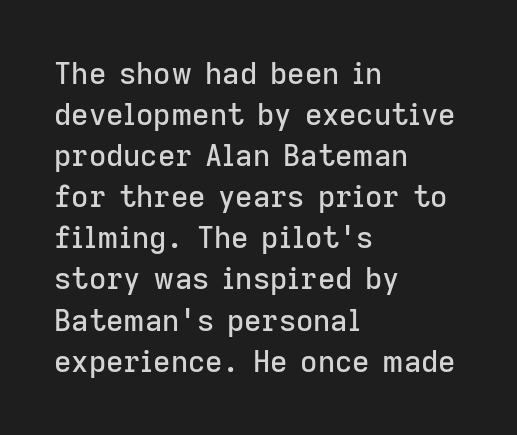
{"serif": "no", "italic": "no", "width": "normal", "stroke_contrast": "low", "x_height": "medium", "monospaced": "no", "underline": "no", "align": "left", "line_spacing": "normal", "line_spacing_ratio": 1.37, "letter_spacing": "normal", "letter_spacing_em": 0.0, "glyph_px": 30}
